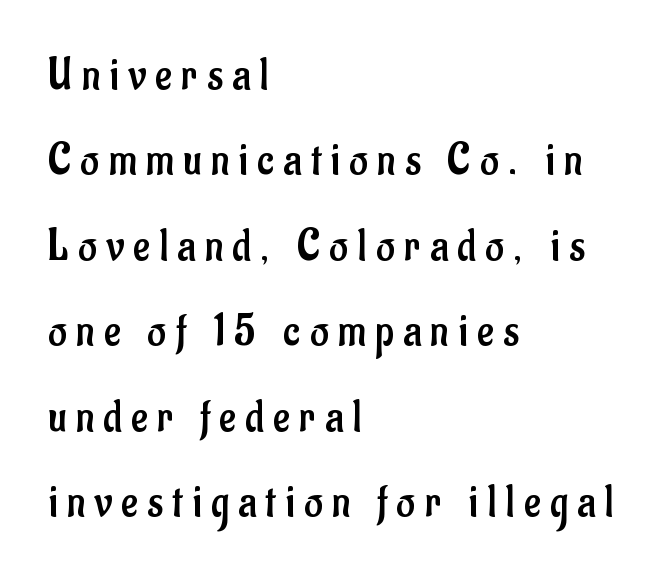
These lines are rendered in a variable-pitch font. The space between consecutive lines is lavish. Think standard paragraph weight, or any step lighter than that. The rendering shows plain stroke endings on the letterforms — a sans-serif design. Horizontally, the lines are justified to the leading edge only.
